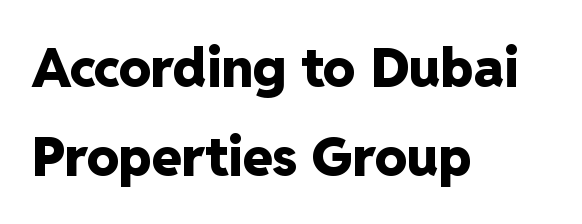
Summary of weight: heavy, a full bold. The leading is moderate, giving the passage an even texture. The foot of each line stays bare and open. You could call the tracking neutral — neither tight nor loose.
